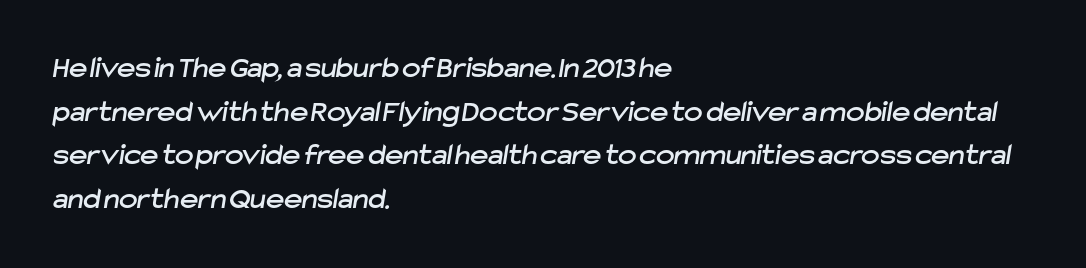
{"serif": "no", "width": "normal", "stroke_contrast": "low", "x_height": "medium", "monospaced": "no", "underline": "no", "align": "left", "line_spacing": "normal", "line_spacing_ratio": 1.41, "letter_spacing": "normal", "letter_spacing_em": 0.0, "glyph_px": 31}
